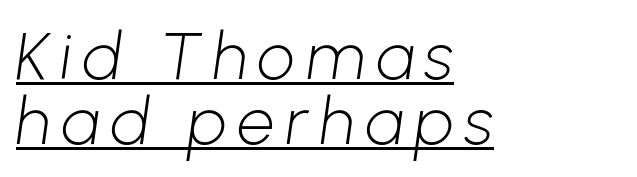
Each letter keeps its own natural width here, so spacing adapts to shape. Visually the block forms a straight wall on the left and a jagged coastline on the right. The block of text is dense from top to bottom, with scant space between rows. The weight tops out at a normal text grade.
